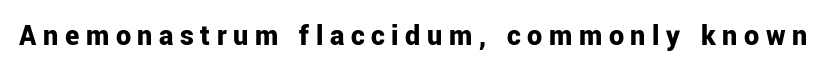
{"serif": "no", "italic": "no", "bold": "yes", "weight": "bold", "width": "normal", "stroke_contrast": "low", "x_height": "medium", "monospaced": "no", "underline": "no", "letter_spacing": "wide", "letter_spacing_em": 0.22, "glyph_px": 30}
